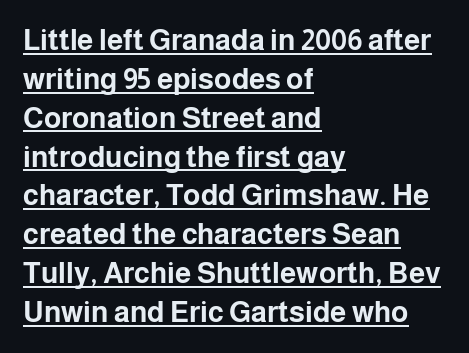
The letterforms sit shoulder to shoulder at normal distance. A typesetter would call this proportional, since set widths differ per character. Notice how thick the strokes are: this is what a full bold looks like. The rag falls on the right side of this text block. The rows are spaced the way most documents space them. This sample carries an underscore along the baseline area.
